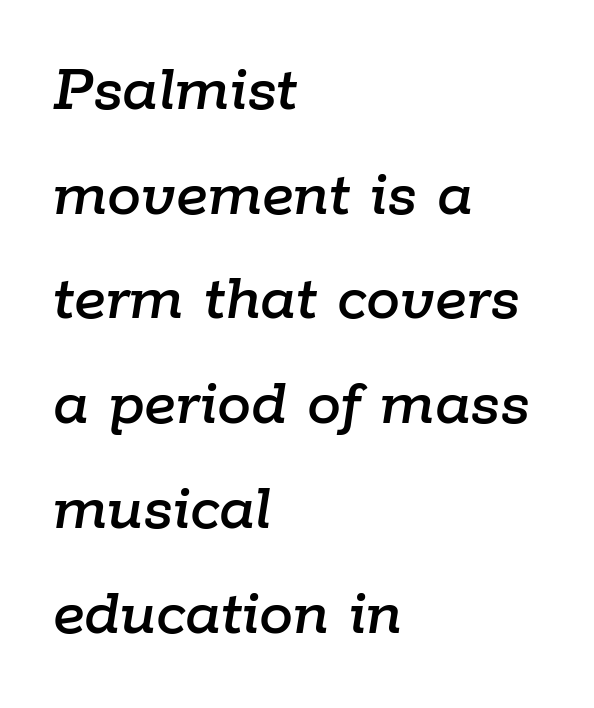
The image shows 68 px text type, italic (leaning right); set left-aligned, normal line spacing (1.54x), normal letter spacing, not underlined; low stroke contrast and a medium x-height.
